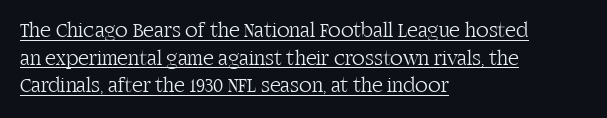
Q: Is the text bold? A: No.
Q: Is the text italic (slanted)? A: No, it is upright.
Q: Is the text underlined? A: Yes.
Q: How is the paragraph aligned? A: Left-aligned.
Q: Is the spacing between letters normal or unusually wide? A: Normal.
Q: Is the spacing between lines tight, normal or loose? A: Normal.
